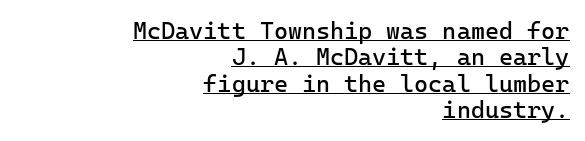
The image shows 24 px text type, upright; set right-aligned, tight line spacing (1.1x), normal letter spacing, underlined.
